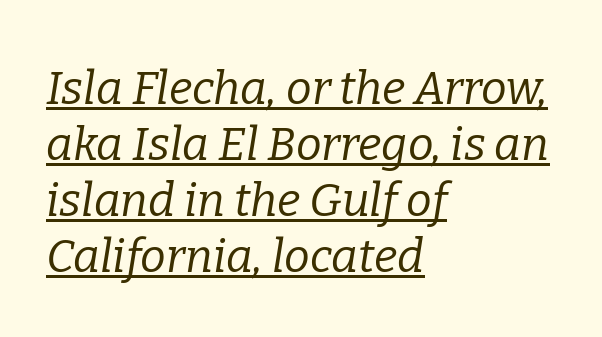
Q: Is the text bold? A: No.
Q: Is the text italic (slanted)? A: Yes, it leans right by about 9 degrees.
Q: Is the typeface a serif or a sans-serif typeface? A: Serif.
Q: Is the text underlined? A: Yes.
Q: How is the paragraph aligned? A: Left-aligned.
Q: Is the spacing between letters normal or unusually wide? A: Normal.
Q: Width (condensed, normal, or wide)? A: Normal.
Q: Stroke contrast? A: Low.
Q: x-height? A: Medium.
Q: Monospaced? A: No.
